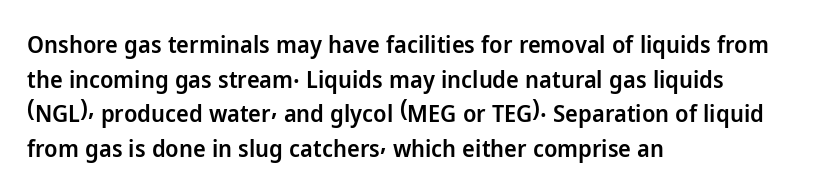
Inter-character spacing is left at the font's built-in metrics. Is there any slant? The stems are plumb. Reading down the block, your eye returns to a fixed left position each line. A semibold gives these letters moderate extra thickness, short of bold.
